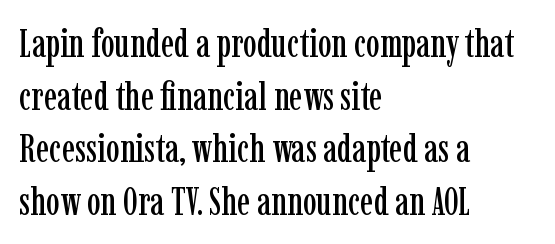
{"serif": "yes", "italic": "no", "width": "condensed", "stroke_contrast": "low", "x_height": "medium", "monospaced": "no", "underline": "no", "align": "left", "line_spacing": "normal", "line_spacing_ratio": 1.35, "letter_spacing": "normal", "letter_spacing_em": 0.0, "glyph_px": 39}
